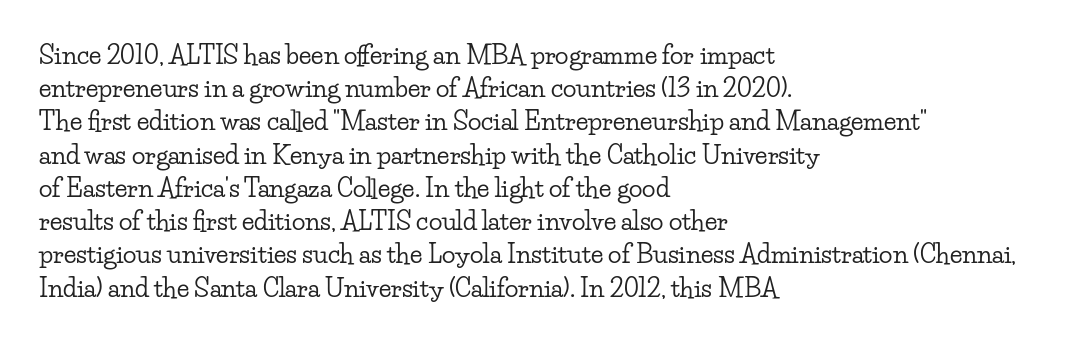
The image shows 25 px text type, upright; set left-aligned, normal line spacing (1.33x), normal letter spacing, not underlined.
